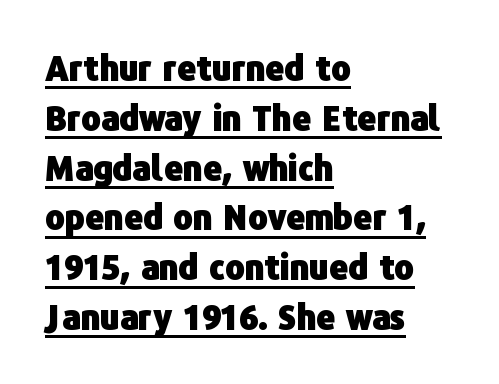
Observe the absence of serifs on each vertical stroke in this sample. Descenders here cross a horizontal rule under the line. The font's upright variant was chosen for this text. Leftover space on each line is placed entirely after the last word.
